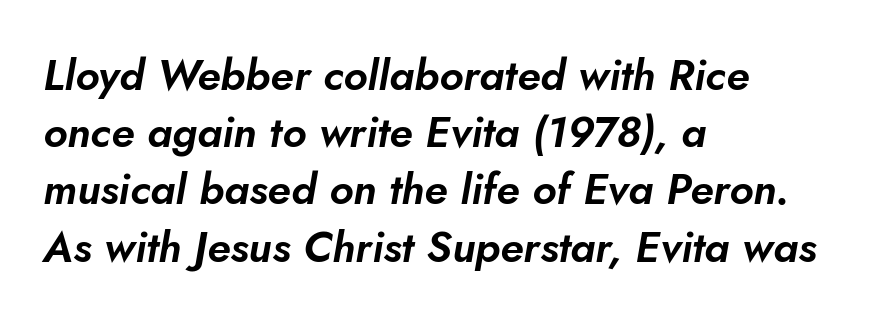
The image shows 43 px text type, italic (leaning right); set left-aligned, normal line spacing (1.33x), normal letter spacing, not underlined; low stroke contrast and a small x-height.
